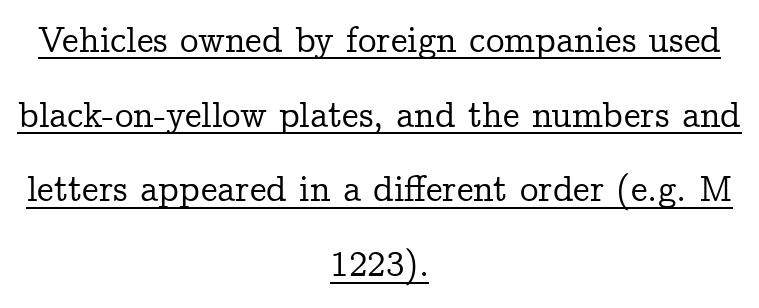
The image shows 37 px serif type, upright; set centered, loose line spacing (2.02x), normal letter spacing, underlined; low stroke contrast and a medium x-height.
